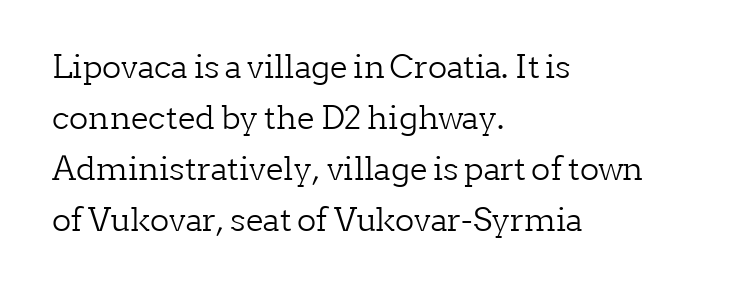
Q: Is the text bold? A: No.
Q: Is the text italic (slanted)? A: No, it is upright.
Q: Is the typeface a serif or a sans-serif typeface? A: Serif.
Q: Is the text underlined? A: No.
Q: How is the paragraph aligned? A: Left-aligned.
Q: Is the spacing between letters normal or unusually wide? A: Normal.
Q: Is the spacing between lines tight, normal or loose? A: Normal.
Q: Width (condensed, normal, or wide)? A: Normal.
Q: Stroke contrast? A: Low.
Q: x-height? A: Medium.
Q: Monospaced? A: No.
